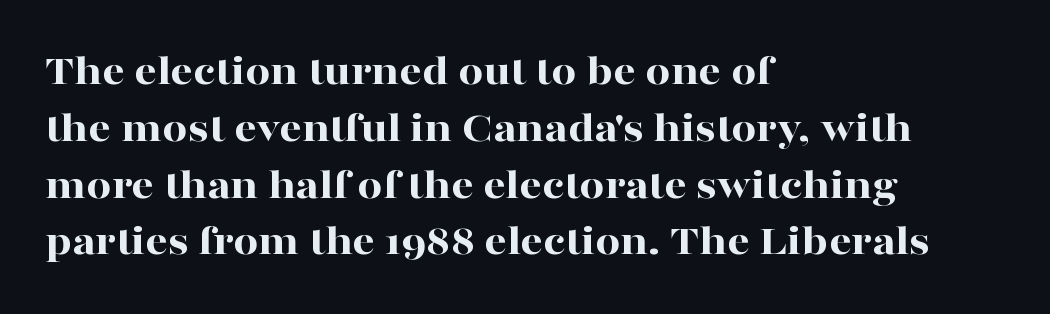
Q: Is the text bold? A: Yes.
Q: Is the text italic (slanted)? A: No, it is upright.
Q: Is the typeface a serif or a sans-serif typeface? A: Serif.
Q: Is the text underlined? A: No.
Q: How is the paragraph aligned? A: Left-aligned.
Q: Is the spacing between letters normal or unusually wide? A: Normal.
Q: Is the spacing between lines tight, normal or loose? A: Normal.
Q: Width (condensed, normal, or wide)? A: Wide.
Q: Stroke contrast? A: High.
Q: x-height? A: Medium.
Q: Monospaced? A: No.
